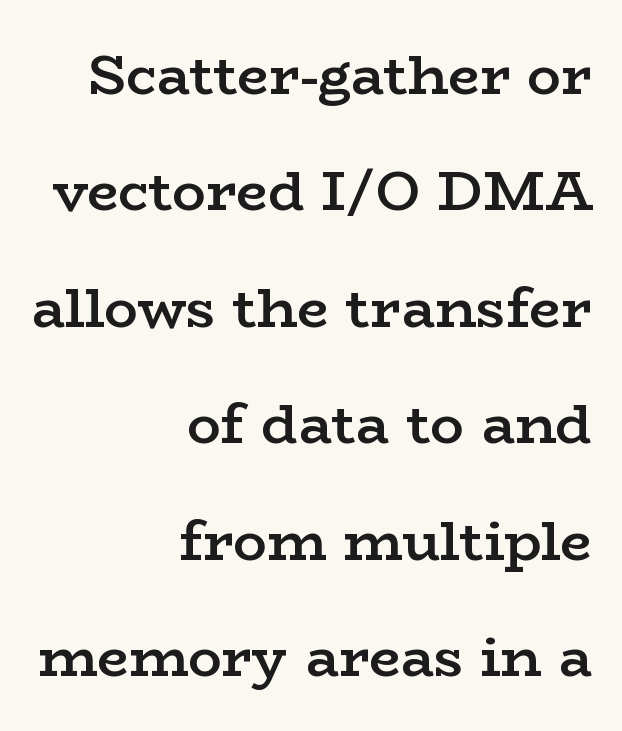
Upright lettering throughout. A typesetter would call this leading open, well beyond the default. The passage shown is typed in a proportional face where columns would drift. The compositor pushed each line to the right boundary.
